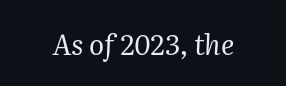
The foot of each line stays bare and open. Spacing between characters is what you'd get straight out of the box. The font's italic variant was chosen for this text. Summary of weight: not heavy and not bold. Letterform terminals end in serifs throughout the passage. The rendering uses natural spacing where letterforms have individual widths.
